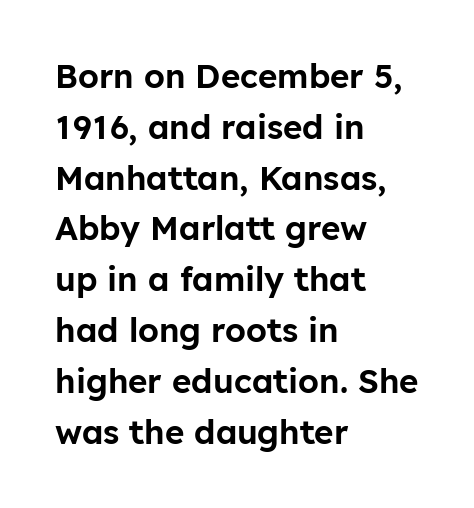
Any mark beneath the type? The region is blank. Leading: standard. The rendering uses natural spacing where letterforms have individual widths. Rendered with straight, roman letterforms. Type style note: lacks serifs.
